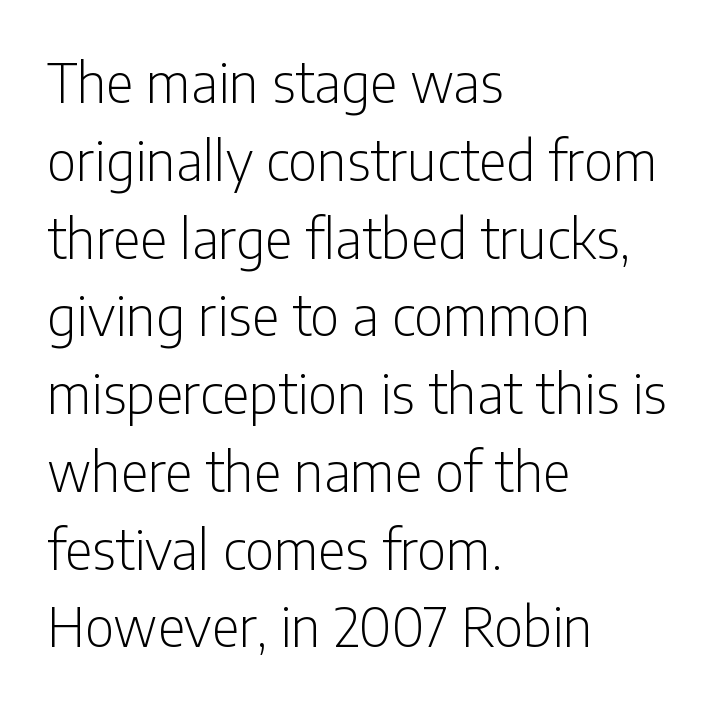
Q: Is the text bold? A: No.
Q: Is the text italic (slanted)? A: No, it is upright.
Q: Is the typeface a serif or a sans-serif typeface? A: Sans-serif.
Q: Is the text underlined? A: No.
Q: How is the paragraph aligned? A: Left-aligned.
Q: Is the spacing between letters normal or unusually wide? A: Normal.
Q: Is the spacing between lines tight, normal or loose? A: Normal.
Q: Width (condensed, normal, or wide)? A: Condensed.
Q: Stroke contrast? A: Low.
Q: x-height? A: Medium.
Q: Monospaced? A: No.
